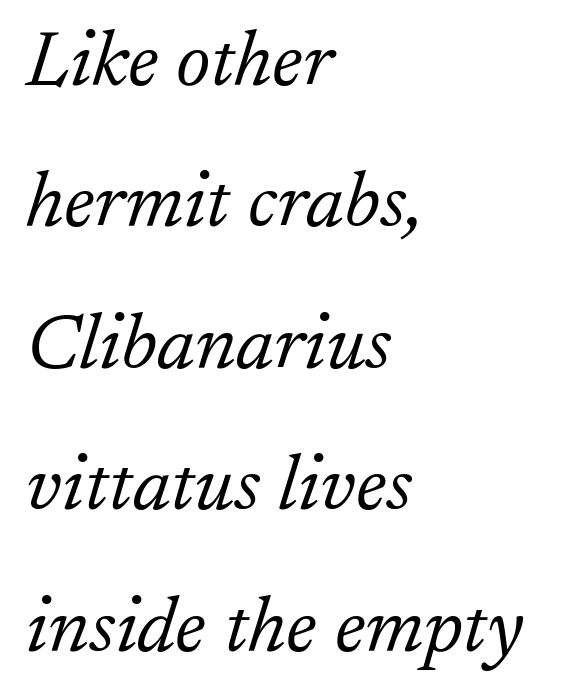
Q: Is the text bold? A: No.
Q: Is the text italic (slanted)? A: Yes, it leans right by about 17 degrees.
Q: Is the typeface a serif or a sans-serif typeface? A: Serif.
Q: Is the text underlined? A: No.
Q: How is the paragraph aligned? A: Left-aligned.
Q: Is the spacing between letters normal or unusually wide? A: Normal.
Q: Width (condensed, normal, or wide)? A: Normal.
Q: Stroke contrast? A: Low.
Q: x-height? A: Small.
Q: Monospaced? A: No.
